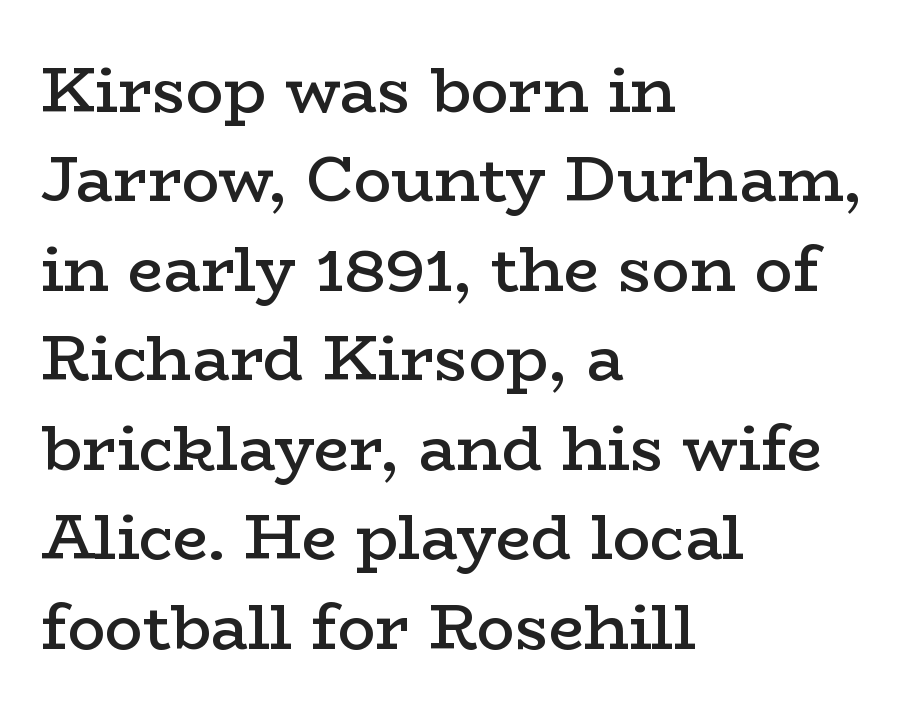
{"serif": "yes", "italic": "no", "bold": "semi", "weight": "semibold", "width": "wide", "stroke_contrast": "low", "x_height": "medium", "monospaced": "no", "underline": "no", "align": "left", "line_spacing": "normal", "line_spacing_ratio": 1.42, "letter_spacing": "normal", "letter_spacing_em": 0.0, "glyph_px": 63}
